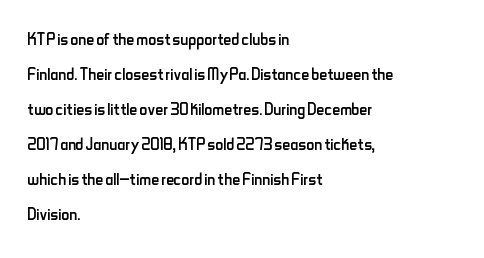
{"italic": "no", "bold": "no", "underline": "no", "align": "left", "line_spacing": "normal", "line_spacing_ratio": 1.59, "letter_spacing": "normal", "letter_spacing_em": 0.0, "glyph_px": 22}
